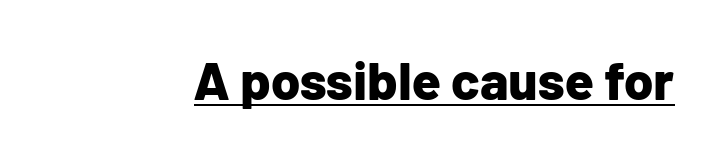
Does the type have serifs? No, each stem ends abruptly. The font is running at its bold setting. It's the straight-up-and-down kind of type. Character widths vary here, with narrow letters taking less room than wide ones. Has an underline been added? It has. This sample uses plain, unmodified letter spacing.
